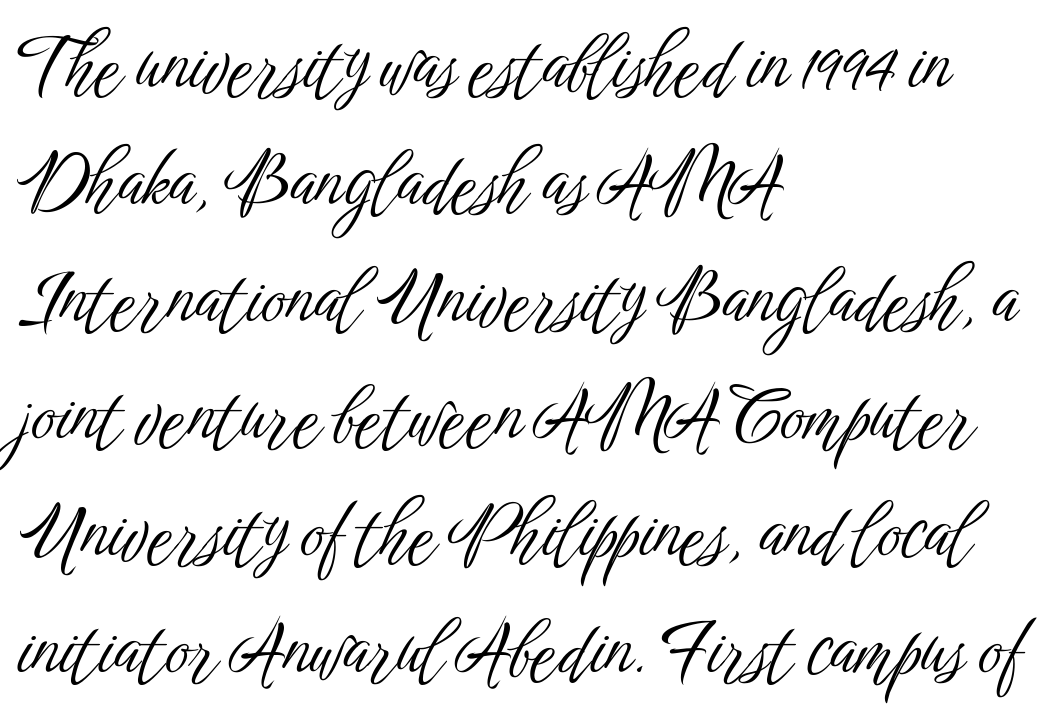
Q: Is the text bold? A: No.
Q: Is the text italic (slanted)? A: Yes.
Q: Is the typeface a serif or a sans-serif typeface? A: Sans-serif.
Q: Is the text underlined? A: No.
Q: How is the paragraph aligned? A: Left-aligned.
Q: Is the spacing between letters normal or unusually wide? A: Normal.
Q: Is the spacing between lines tight, normal or loose? A: Normal.
Q: Width (condensed, normal, or wide)? A: Condensed.
Q: Stroke contrast? A: Low.
Q: x-height? A: Medium.
Q: Monospaced? A: No.
